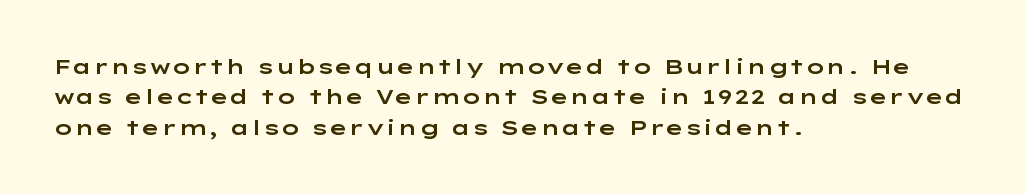
{"italic": "no", "underline": "no", "align": "left", "line_spacing": "normal", "line_spacing_ratio": 1.45, "letter_spacing": "normal", "letter_spacing_em": 0.0, "glyph_px": 21}
